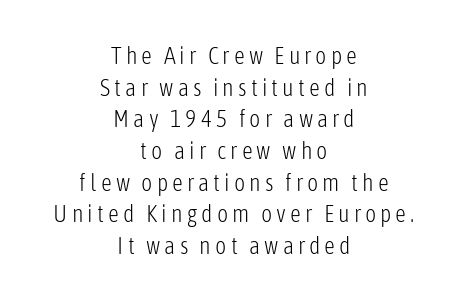
{"italic": "no", "bold": "no", "underline": "no", "align": "center", "line_spacing": "normal", "line_spacing_ratio": 1.32, "glyph_px": 24}
